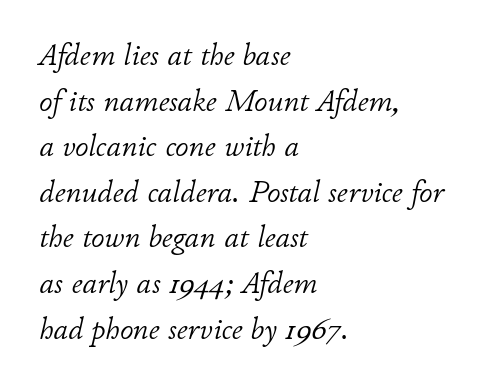
The image shows 30 px light type, italic (leaning right); set left-aligned, normal line spacing (1.52x), normal letter spacing, not underlined; low stroke contrast and a small x-height.
